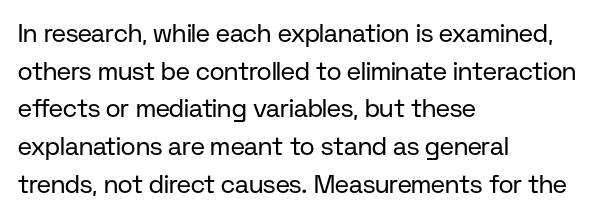
The image shows 25 px text type, upright; set left-aligned, normal line spacing (1.51x), normal letter spacing, not underlined.
